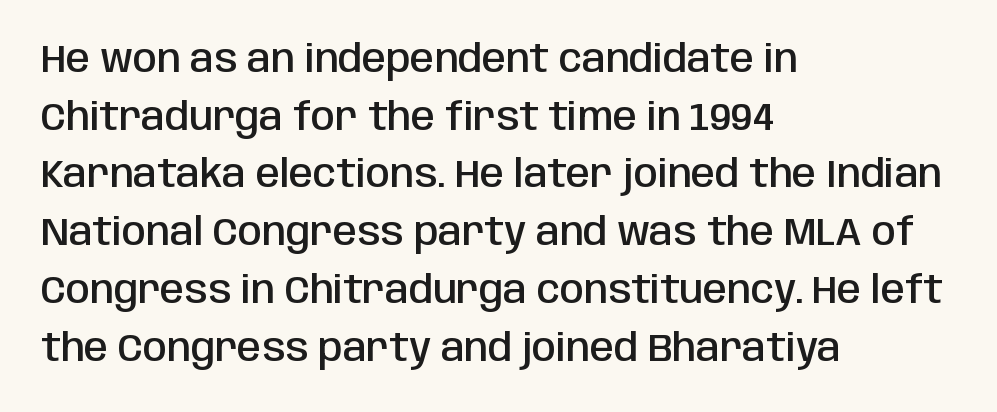
{"serif": "no", "italic": "no", "bold": "semi", "weight": "semibold", "width": "condensed", "stroke_contrast": "low", "x_height": "large", "monospaced": "no", "underline": "no", "align": "left", "line_spacing": "normal", "line_spacing_ratio": 1.48, "letter_spacing": "normal", "letter_spacing_em": 0.0, "glyph_px": 39}
